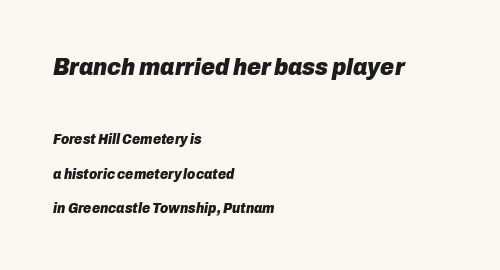
Q: Is the text bold? A: Yes.
Q: Is the text italic (slanted)? A: Yes, it leans right by about 10 degrees.
Q: Is the text underlined? A: No.
Q: How is the paragraph aligned? A: Left-aligned.
Q: Is the spacing between letters normal or unusually wide? A: Normal.
Q: Is the spacing between lines tight, normal or loose? A: Loose.
Q: Which block of text is set in a larger size, the first (top) or the second (bottom)? A: The first (top) one.
